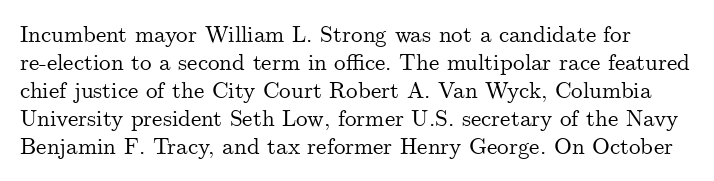
The passage shown is not underscored anywhere. Every character sits straight up, as roman type does. Nobody touched the tracking dial on this one.
